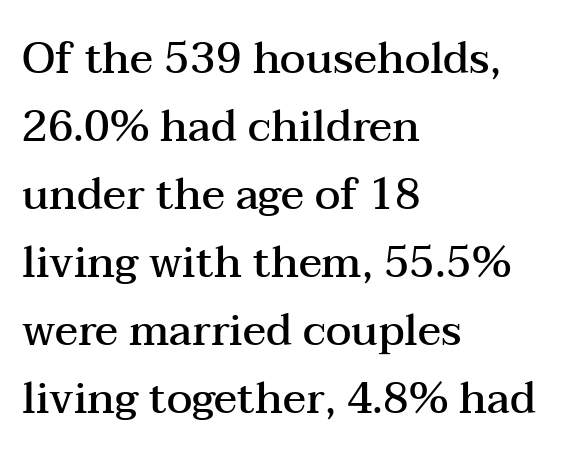
The image shows 43 px semibold, wide serif type, upright; set left-aligned, normal line spacing (1.58x), normal letter spacing, not underlined; medium stroke contrast and a medium x-height.
